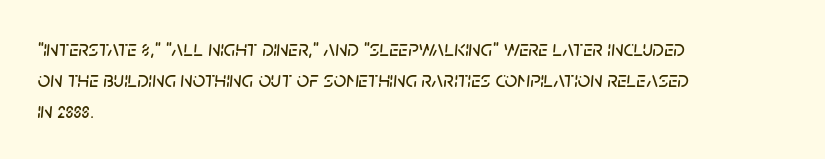
{"italic": "yes", "lean": "right", "slant_degrees": 5, "underline": "no", "align": "left", "line_spacing": "normal", "line_spacing_ratio": 1.4, "letter_spacing": "normal", "letter_spacing_em": 0.0, "glyph_px": 22}
